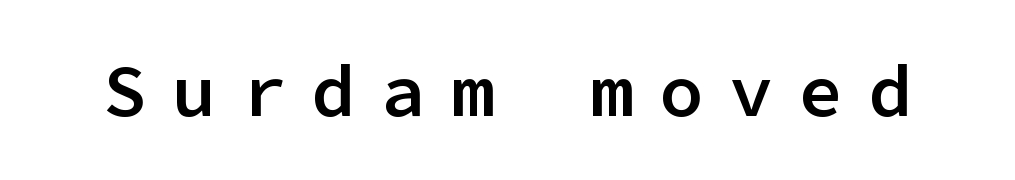
The image shows 74 px semibold sans-serif type, upright, monospaced; set unusually wide letter spacing (+0.34 em), not underlined; low stroke contrast and a medium x-height.
